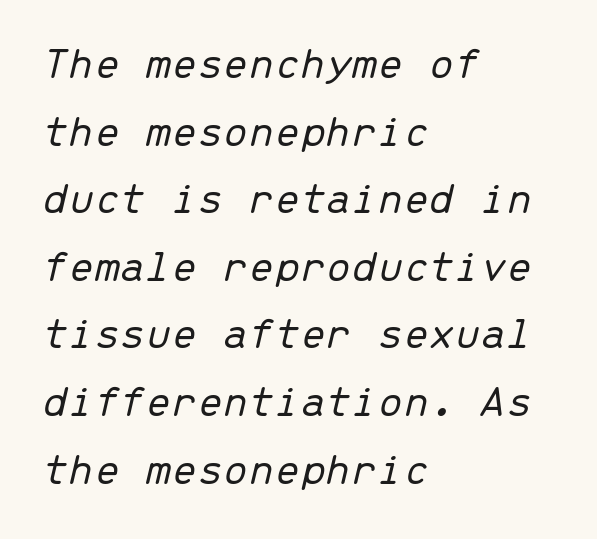
The image shows 46 px light type, italic (leaning right), monospaced; set left-aligned, normal line spacing (1.47x), normal letter spacing, not underlined; low stroke contrast and a medium x-height.
